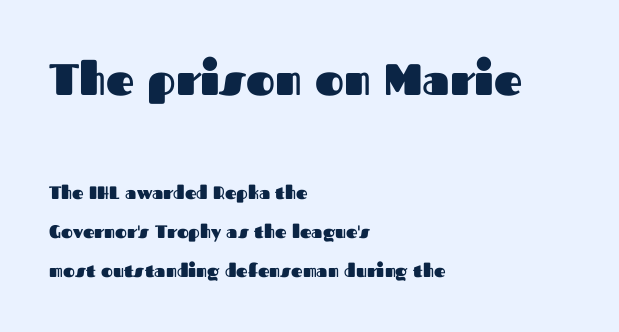
The image shows 44 px heavy sans-serif type, upright; set left-aligned, loose line spacing (2.17x), normal letter spacing, not underlined; the first (top) block is 2.44x larger; medium stroke contrast and a medium x-height.
